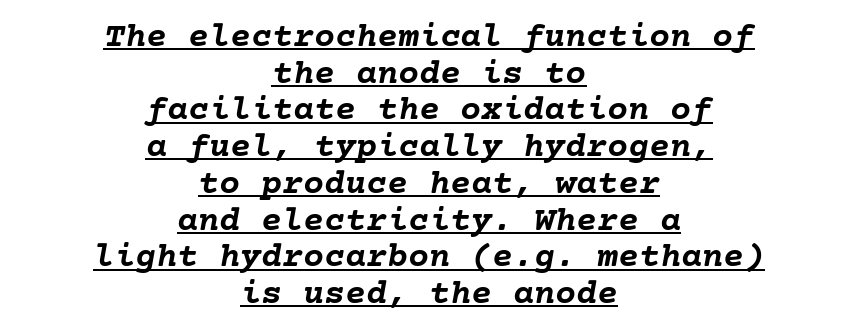
The image shows 35 px semibold type, italic (leaning right); set centered, tight line spacing (1.05x), normal letter spacing, underlined; low stroke contrast and a medium x-height.
